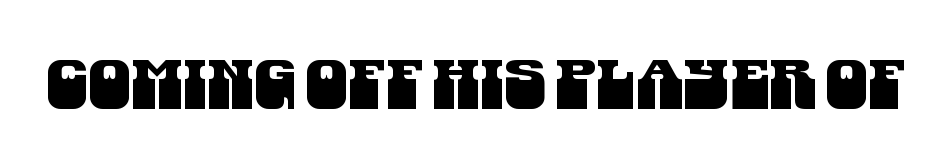
Q: Is the typeface a serif or a sans-serif typeface? A: Sans-serif.
Q: Is the text underlined? A: No.
Q: Is the spacing between letters normal or unusually wide? A: Normal.
Q: Width (condensed, normal, or wide)? A: Condensed.
Q: Stroke contrast? A: Medium.
Q: x-height? A: Large.
Q: Monospaced? A: No.
